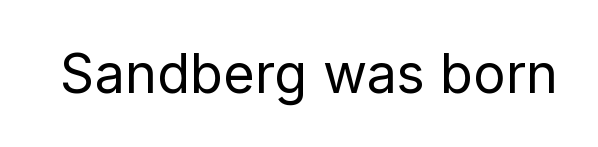
The image shows 54 px regular-weight sans-serif type, upright; set normal letter spacing, not underlined; low stroke contrast and a medium x-height.
